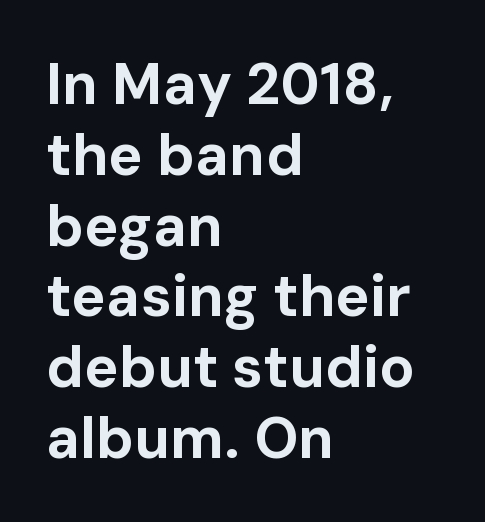
{"serif": "no", "italic": "no", "bold": "yes", "weight": "bold", "width": "normal", "stroke_contrast": "low", "x_height": "medium", "monospaced": "no", "underline": "no", "align": "left", "line_spacing_ratio": 1.22, "letter_spacing": "normal", "letter_spacing_em": 0.0, "glyph_px": 58}
